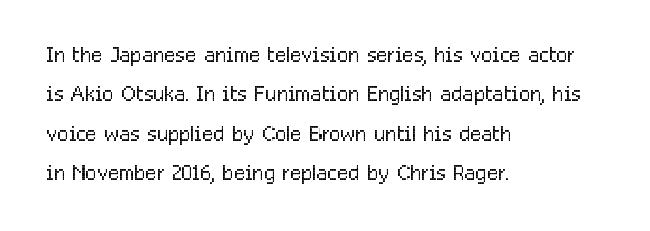
Students, note that the glyphs here touch the page at normal intervals. It's the straight-up-and-down kind of type. No letter is thick-stroked: the sample isn't bold. Typeset ragged right — the left edge is the straight one. Lines of text with bare space underneath.
